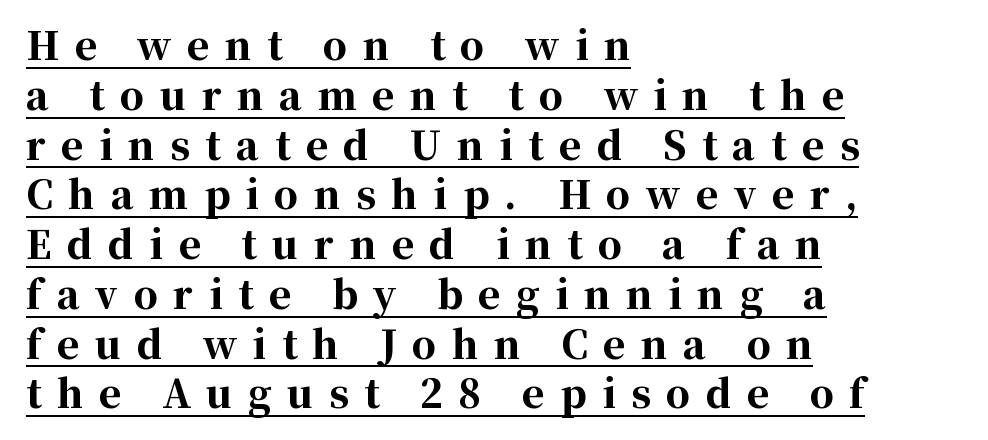
What decoration does the sample have? An underline. The rendering anchors every line to the left-hand side. The font is running at its bold setting. Quick note: not italic, upright. Notice how descenders clear the ascenders below comfortably — that's standard leading.
